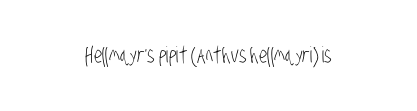
Students, note that the glyphs here touch the page at normal intervals. Any mark beneath the type? The region is blank. Is this a heavy cut? Hardly; it is regular or lighter.
